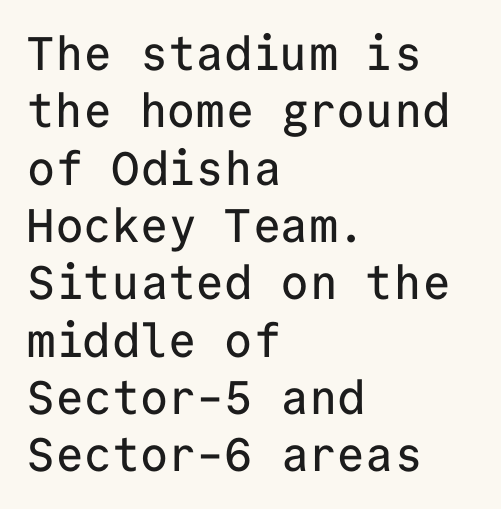
{"serif": "no", "italic": "no", "width": "normal", "stroke_contrast": "low", "x_height": "medium", "monospaced": "yes", "underline": "no", "align": "left", "line_spacing_ratio": 1.22, "letter_spacing": "normal", "letter_spacing_em": 0.0, "glyph_px": 47}
